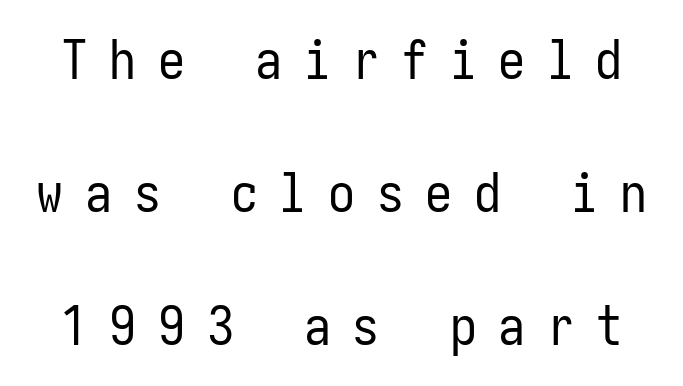
The image shows 54 px regular-weight, condensed sans-serif type, upright; set loose line spacing (2.46x), unusually wide letter spacing (+0.4 em), not underlined; low stroke contrast and a medium x-height.
